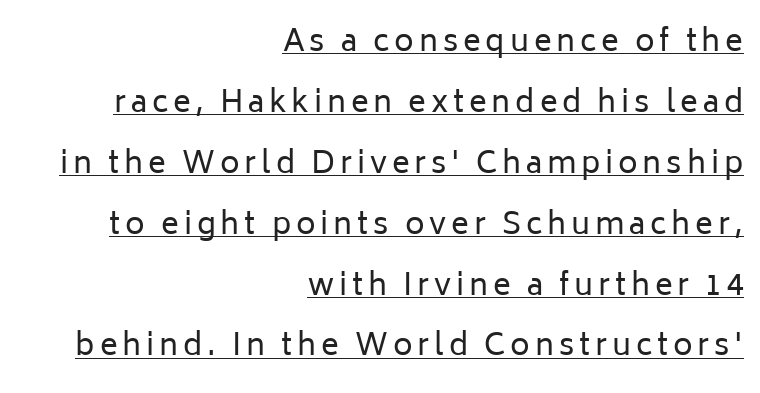
Q: Is the text bold? A: No.
Q: Is the text italic (slanted)? A: No, it is upright.
Q: Is the typeface a serif or a sans-serif typeface? A: Sans-serif.
Q: Is the text underlined? A: Yes.
Q: How is the paragraph aligned? A: Right-aligned.
Q: Is the spacing between lines tight, normal or loose? A: Loose.
Q: Width (condensed, normal, or wide)? A: Normal.
Q: Stroke contrast? A: Low.
Q: x-height? A: Medium.
Q: Monospaced? A: No.
